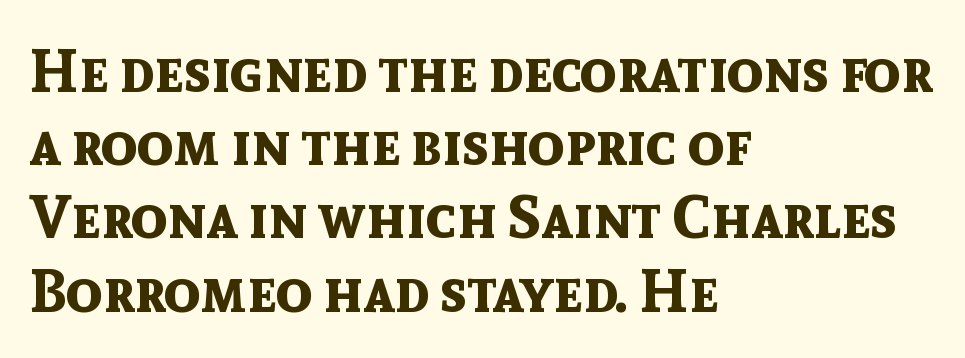
{"serif": "no", "italic": "no", "bold": "yes", "weight": "bold", "width": "normal", "x_height": "medium", "monospaced": "no", "underline": "no", "align": "left", "line_spacing_ratio": 1.22, "letter_spacing": "normal", "letter_spacing_em": 0.0, "glyph_px": 60}
